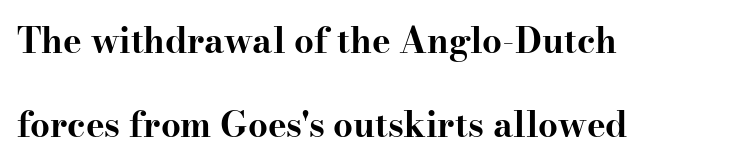
The image shows 35 px bold, wide serif type, upright; set left-aligned, loose line spacing (2.39x), normal letter spacing, not underlined; high stroke contrast and a small x-height.
